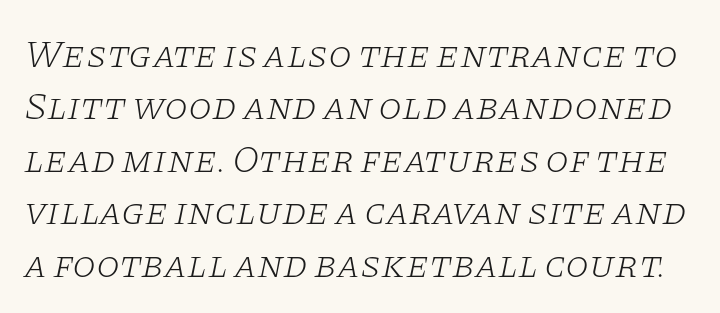
Q: Is the text bold? A: No.
Q: Is the text italic (slanted)? A: Yes, it leans right by about 11 degrees.
Q: Is the typeface a serif or a sans-serif typeface? A: Serif.
Q: Is the text underlined? A: No.
Q: Is the spacing between letters normal or unusually wide? A: Normal.
Q: Is the spacing between lines tight, normal or loose? A: Normal.
Q: Width (condensed, normal, or wide)? A: Wide.
Q: Stroke contrast? A: Low.
Q: x-height? A: Large.
Q: Monospaced? A: No.
